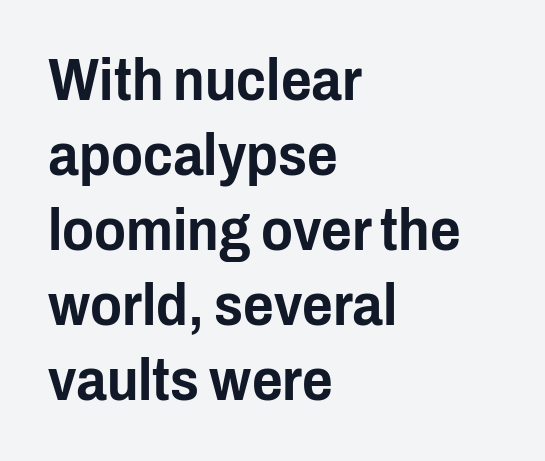
No extra tracking has been applied to these lines. Words float on clear page, feet unadorned. Is this a sans? Yes — the strokes have no serifs. When letters stand straight like this, we call the style roman or upright. The text block is weighted toward the left margin, trailing off unevenly rightward. You could not count columns in this text — the font is proportionally spaced.
